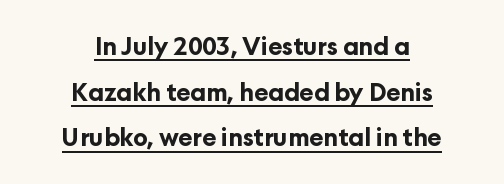
The image shows 24 px bold type, upright; set centered, loose line spacing (1.9x), normal letter spacing, underlined.
